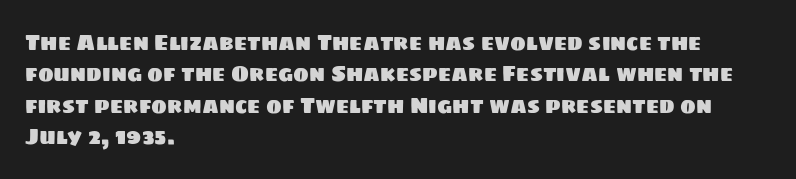
Q: Is the text underlined? A: No.
Q: How is the paragraph aligned? A: Left-aligned.
Q: Is the spacing between letters normal or unusually wide? A: Normal.
Q: Is the spacing between lines tight, normal or loose? A: Normal.
